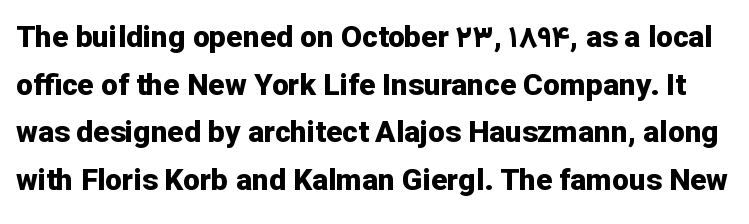
Think of a printed novel: that variable character pitch is what you see here. In terms of letterform style, serifs are entirely absent. Regarding leading, the lines here are spaced in the standard way. This is heavy type, rendered in bold.
